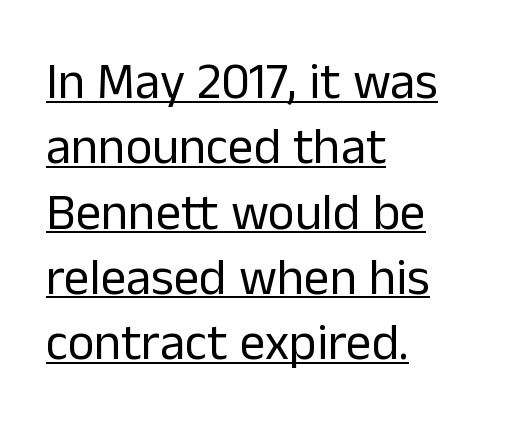
The image shows 51 px regular-weight sans-serif type, upright; set left-aligned, normal line spacing (1.28x), normal letter spacing, underlined; low stroke contrast and a medium x-height.
